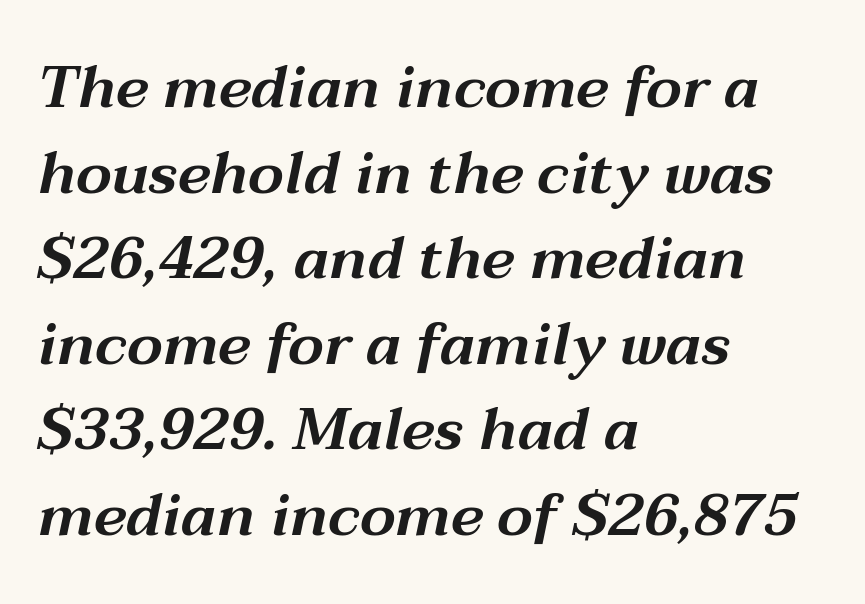
{"italic": "yes", "lean": "right", "slant_degrees": 12, "width": "wide", "stroke_contrast": "medium", "x_height": "medium", "monospaced": "no", "underline": "no", "align": "left", "line_spacing": "normal", "line_spacing_ratio": 1.45, "letter_spacing": "normal", "letter_spacing_em": 0.0, "glyph_px": 59}
